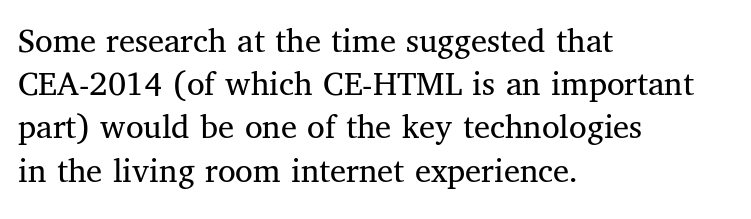
{"serif": "yes", "italic": "no", "bold": "no", "weight": "regular", "width": "normal", "stroke_contrast": "medium", "x_height": "medium", "monospaced": "no", "underline": "no", "align": "left", "line_spacing_ratio": 1.2, "letter_spacing": "normal", "letter_spacing_em": 0.0, "glyph_px": 36}
